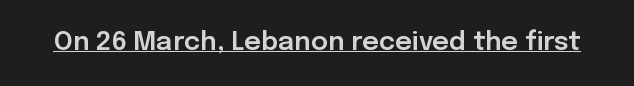
Q: Is the text italic (slanted)? A: No, it is upright.
Q: Is the text underlined? A: Yes.
Q: Is the spacing between letters normal or unusually wide? A: Normal.
